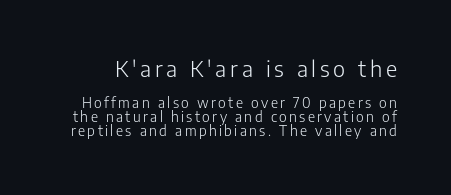
{"italic": "no", "bold": "no", "underline": "no", "line_spacing": "tight", "line_spacing_ratio": 0.99, "larger_block": "first", "size_ratio": 1.57, "glyph_px": 22}
